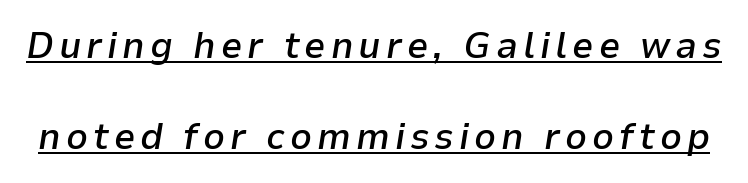
Q: Is the text bold? A: Semi-bold.
Q: Is the text italic (slanted)? A: Yes, it leans right by about 9 degrees.
Q: Is the text underlined? A: Yes.
Q: Is the spacing between lines tight, normal or loose? A: Loose.
Q: Width (condensed, normal, or wide)? A: Normal.
Q: Stroke contrast? A: Low.
Q: x-height? A: Medium.
Q: Monospaced? A: No.
